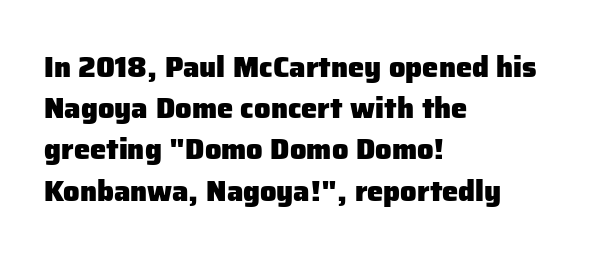
{"serif": "no", "italic": "no", "bold": "yes", "weight": "heavy", "width": "normal", "stroke_contrast": "low", "x_height": "medium", "monospaced": "no", "underline": "no", "align": "left", "line_spacing": "normal", "line_spacing_ratio": 1.42, "letter_spacing": "normal", "letter_spacing_em": 0.0, "glyph_px": 29}
